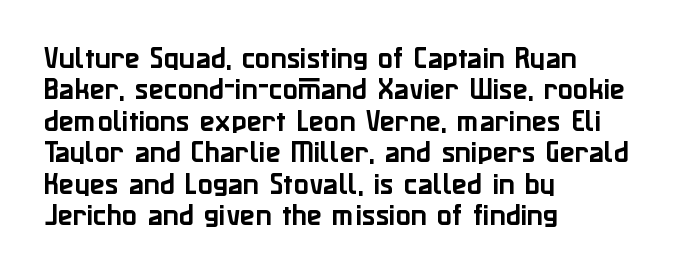
Q: Is the text italic (slanted)? A: No, it is upright.
Q: Is the text underlined? A: No.
Q: How is the paragraph aligned? A: Left-aligned.
Q: Is the spacing between letters normal or unusually wide? A: Normal.
Q: Is the spacing between lines tight, normal or loose? A: Normal.
